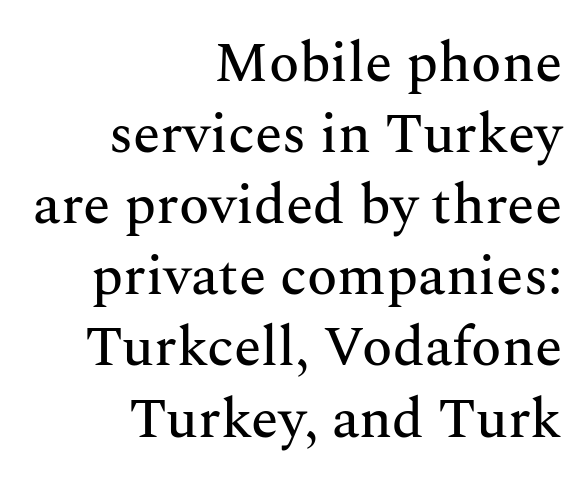
{"serif": "yes", "italic": "no", "width": "normal", "stroke_contrast": "medium", "x_height": "medium", "monospaced": "no", "underline": "no", "align": "right", "line_spacing": "normal", "line_spacing_ratio": 1.27, "letter_spacing": "normal", "letter_spacing_em": 0.0, "glyph_px": 56}
